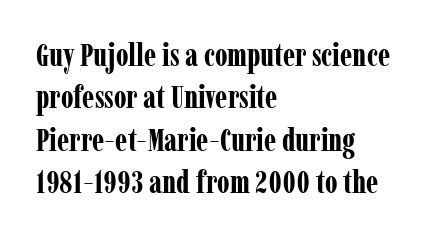
{"serif": "yes", "italic": "no", "bold": "yes", "weight": "bold", "width": "condensed", "stroke_contrast": "low", "x_height": "medium", "monospaced": "no", "underline": "no", "align": "left", "line_spacing": "normal", "line_spacing_ratio": 1.37, "letter_spacing": "normal", "letter_spacing_em": 0.0, "glyph_px": 31}
